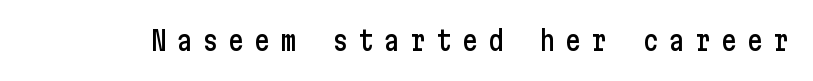
Vertical strokes here are truly vertical. Clear beneath every line of the passage. Does extra space separate the letters? Yes, quite a lot of it.
